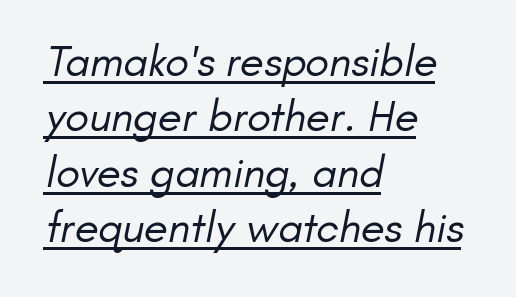
{"serif": "no", "bold": "no", "weight": "regular", "width": "normal", "stroke_contrast": "low", "x_height": "small", "monospaced": "no", "underline": "yes", "align": "left", "line_spacing": "normal", "line_spacing_ratio": 1.26, "letter_spacing": "normal", "letter_spacing_em": 0.0, "glyph_px": 44}
